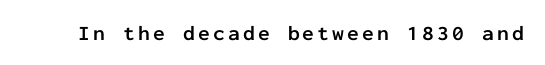
Pretty heavy lettering here — definitely bold. The passage shown is not underscored anywhere. Do the letters lean? They stand straight.
